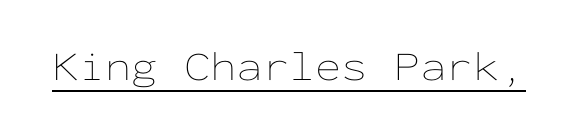
The image shows 42 px thin, wide type, upright, monospaced; set normal letter spacing, underlined; low stroke contrast and a medium x-height.
